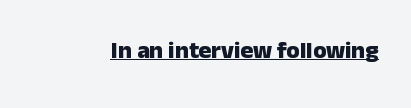
The image shows 24 px bold type, upright; set normal letter spacing, underlined.
